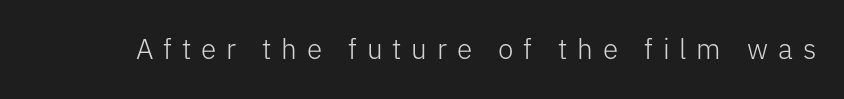
The image shows 28 px light sans-serif type, upright; set unusually wide letter spacing (+0.35 em), not underlined; low stroke contrast and a medium x-height.
